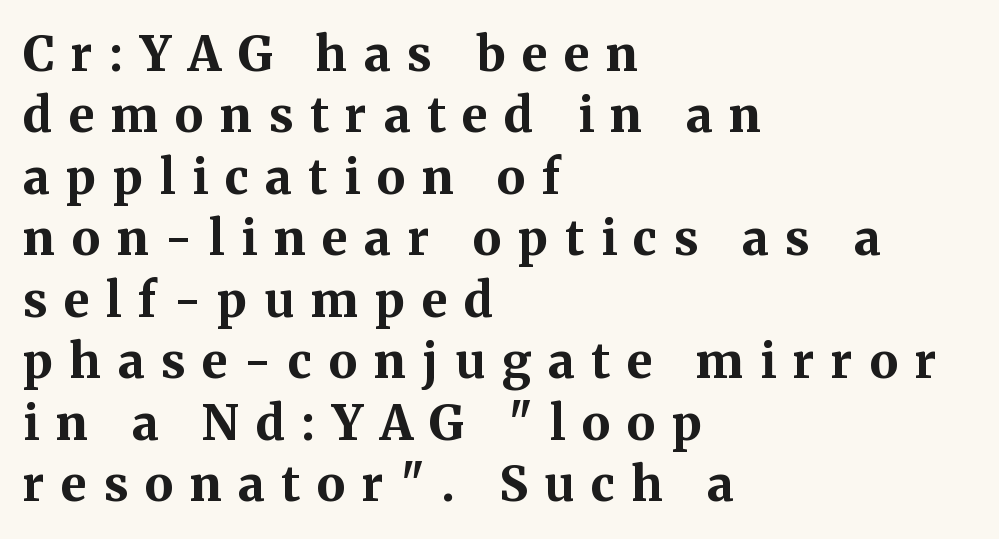
The image shows 48 px bold serif type, upright; set left-aligned, normal line spacing (1.28x), unusually wide letter spacing (+0.35 em), not underlined; medium stroke contrast and a medium x-height.
